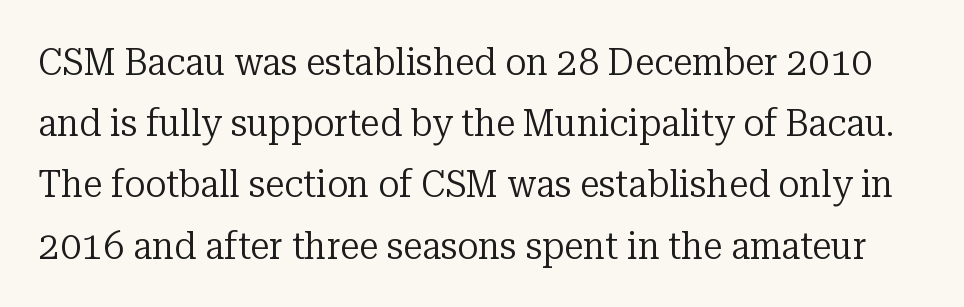
Tall strokes in this sample are plumb rather than angled. The passage shown is not underscored anywhere. Here the glyphs are tracked normally, forming tight word shapes. I'd call this a serif setting — the letters wear small feet. The letters advance in unequal steps, a hallmark of proportional type.
